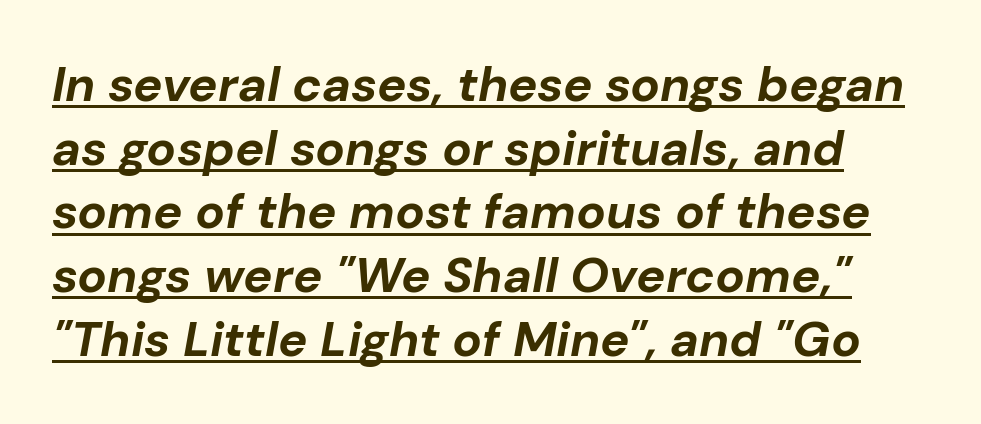
The image shows 49 px bold type, italic (leaning right); set normal line spacing (1.3x), normal letter spacing, underlined; low stroke contrast and a medium x-height.
